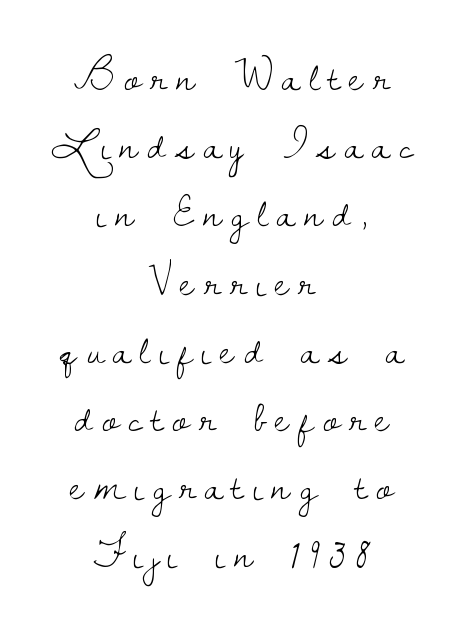
Q: Is the text bold? A: No.
Q: Is the text italic (slanted)? A: Yes.
Q: Is the typeface a serif or a sans-serif typeface? A: Serif.
Q: Is the text underlined? A: No.
Q: How is the paragraph aligned? A: Centered.
Q: Is the spacing between letters normal or unusually wide? A: Unusually wide.
Q: Is the spacing between lines tight, normal or loose? A: Normal.
Q: Width (condensed, normal, or wide)? A: Normal.
Q: Stroke contrast? A: Low.
Q: x-height? A: Small.
Q: Monospaced? A: No.
